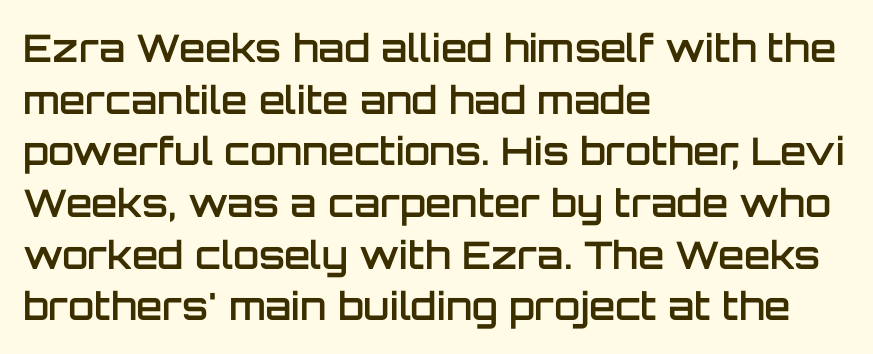
The font family rendered here belongs to the sans-serif group. Weight: semibold (demi). Descenders are the only things crossing below the line. The lettering holds an erect, upright posture throughout. Does the copy run flush right? No — it runs flush left. The gaps between neighbouring characters are ordinary and unremarkable.
